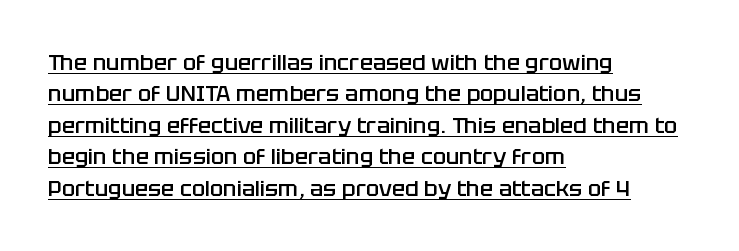
The passage shown stacks its lines at a standard gap. Default kerning and tracking; the words read as compact shapes. Ordinary non-slanted type is in use. A continuous stroke trails under the words, as in a hyperlink.
